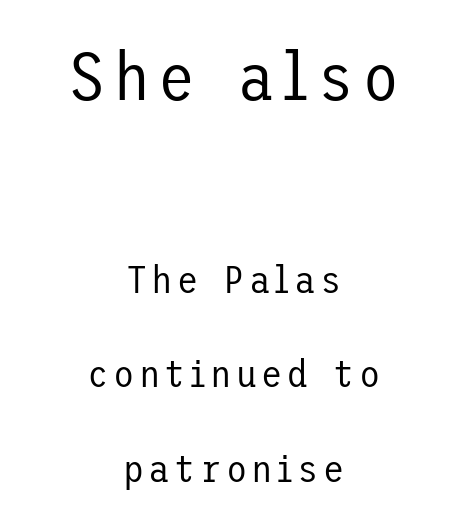
The image shows 68 px regular-weight sans-serif type, upright; set centered, loose line spacing (2.43x), not underlined; the first (top) block is 1.74x larger; low stroke contrast and a medium x-height.
